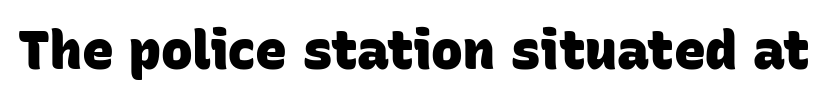
The tracking reads as untouched default to a designer's eye. Emphasis by weight is at full strength: bold. Unlike a traditional serif, this face leaves its strokes unadorned. The rendering uses natural spacing where letterforms have individual widths. The zone under the glyphs is completely vacant.
